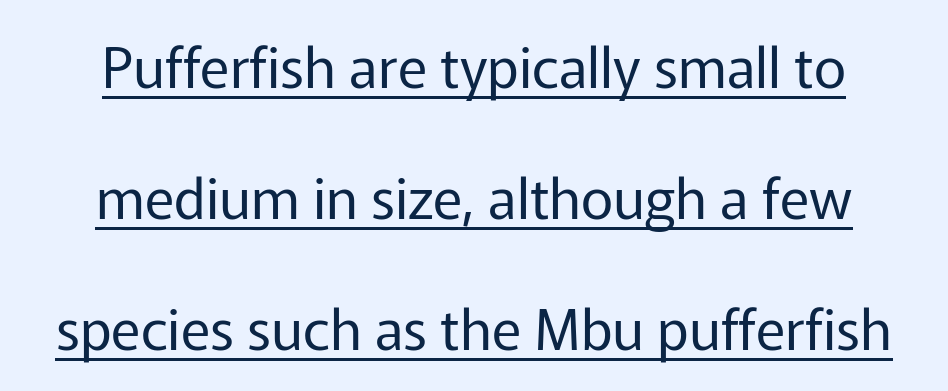
Grotesque or geometric, the face here clearly has no serifs. This sample carries an underscore along the baseline area. Italic: no, the glyphs are upright roman. Rows of type keep a wide berth in the vertical direction. Ink coverage per letter is moderate at most.
